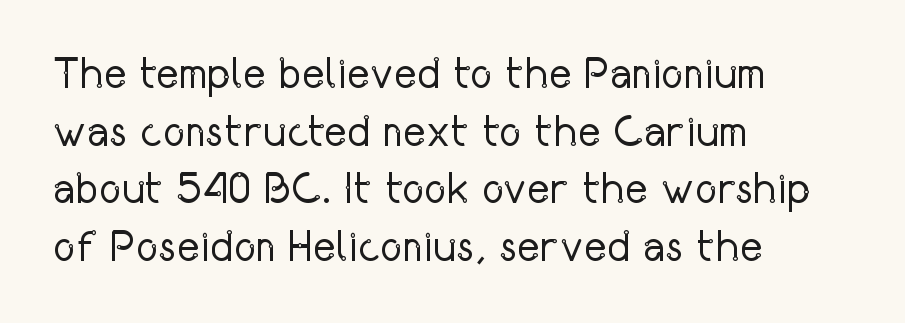
Q: Is the text bold? A: No.
Q: Is the text italic (slanted)? A: No, it is upright.
Q: Is the typeface a serif or a sans-serif typeface? A: Sans-serif.
Q: Is the text underlined? A: No.
Q: How is the paragraph aligned? A: Left-aligned.
Q: Is the spacing between letters normal or unusually wide? A: Normal.
Q: Is the spacing between lines tight, normal or loose? A: Normal.
Q: Width (condensed, normal, or wide)? A: Condensed.
Q: Stroke contrast? A: Low.
Q: x-height? A: Medium.
Q: Monospaced? A: No.
